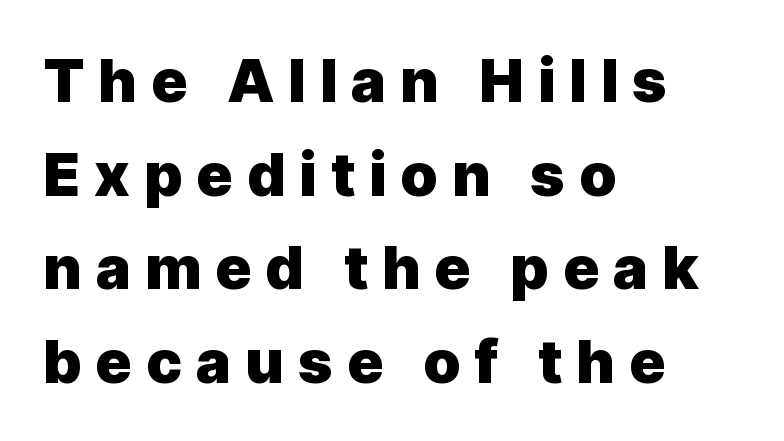
The image shows 60 px heavy sans-serif type, upright; set left-aligned, normal line spacing (1.56x), unusually wide letter spacing (+0.23 em), not underlined; a medium x-height.
